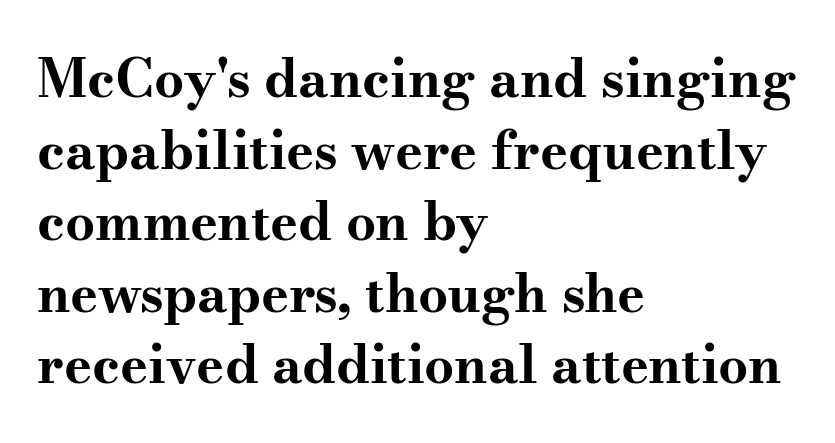
Q: Is the text bold? A: Yes.
Q: Is the text italic (slanted)? A: No, it is upright.
Q: Is the typeface a serif or a sans-serif typeface? A: Serif.
Q: Is the text underlined? A: No.
Q: How is the paragraph aligned? A: Left-aligned.
Q: Is the spacing between letters normal or unusually wide? A: Normal.
Q: Is the spacing between lines tight, normal or loose? A: Normal.
Q: Width (condensed, normal, or wide)? A: Wide.
Q: Stroke contrast? A: Medium.
Q: x-height? A: Small.
Q: Monospaced? A: No.
